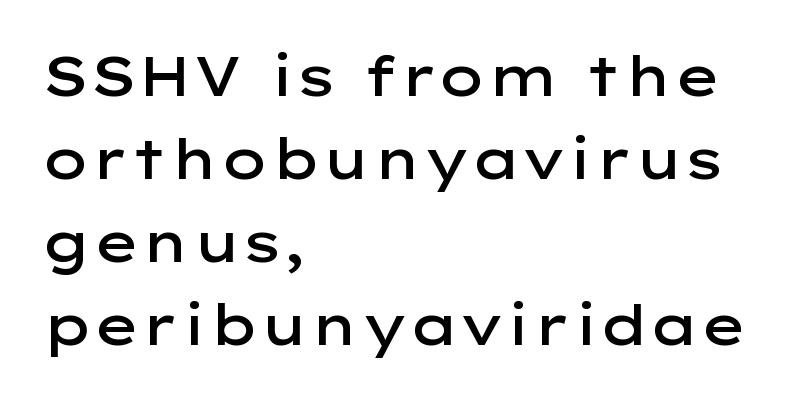
Q: Is the text bold? A: Semi-bold.
Q: Is the text italic (slanted)? A: No, it is upright.
Q: Is the typeface a serif or a sans-serif typeface? A: Sans-serif.
Q: Is the text underlined? A: No.
Q: How is the paragraph aligned? A: Left-aligned.
Q: Is the spacing between letters normal or unusually wide? A: Normal.
Q: Is the spacing between lines tight, normal or loose? A: Normal.
Q: Width (condensed, normal, or wide)? A: Wide.
Q: Stroke contrast? A: Low.
Q: x-height? A: Medium.
Q: Monospaced? A: No.
